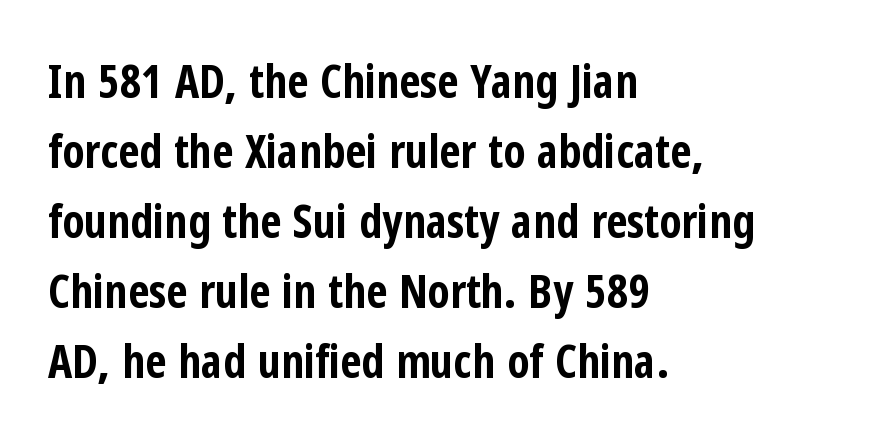
Grotesque or geometric, the face here clearly has no serifs. A roman cut, with each character standing at attention. Students, note that the glyphs here touch the page at normal intervals. Layout note: lines flush left.
